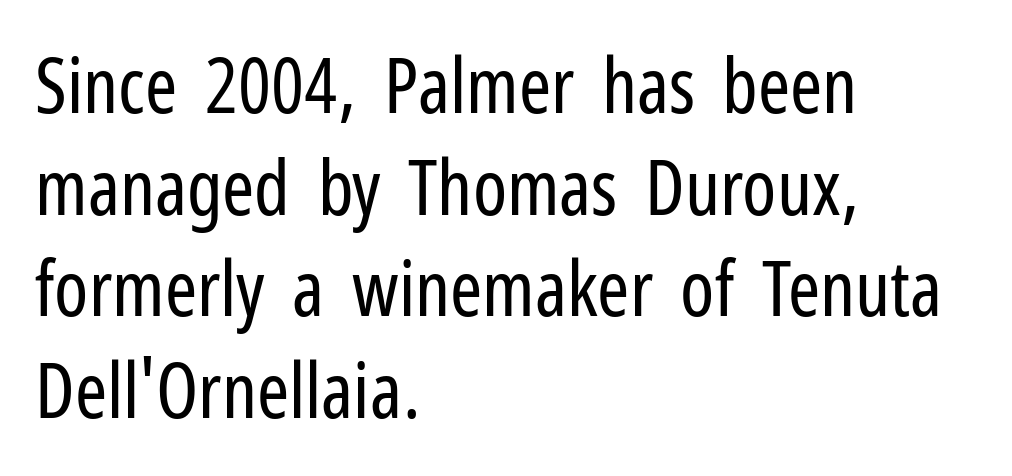
Q: Is the text bold? A: No.
Q: Is the text italic (slanted)? A: No, it is upright.
Q: Is the typeface a serif or a sans-serif typeface? A: Sans-serif.
Q: Is the text underlined? A: No.
Q: How is the paragraph aligned? A: Left-aligned.
Q: Is the spacing between letters normal or unusually wide? A: Normal.
Q: Is the spacing between lines tight, normal or loose? A: Normal.
Q: Width (condensed, normal, or wide)? A: Condensed.
Q: Stroke contrast? A: Low.
Q: x-height? A: Medium.
Q: Monospaced? A: No.
